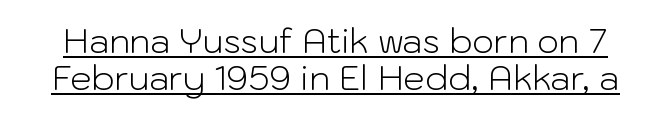
{"serif": "no", "italic": "no", "bold": "no", "weight": "light", "width": "normal", "stroke_contrast": "low", "x_height": "medium", "monospaced": "no", "underline": "yes", "line_spacing": "tight", "line_spacing_ratio": 1.1, "letter_spacing": "normal", "letter_spacing_em": 0.0, "glyph_px": 34}
